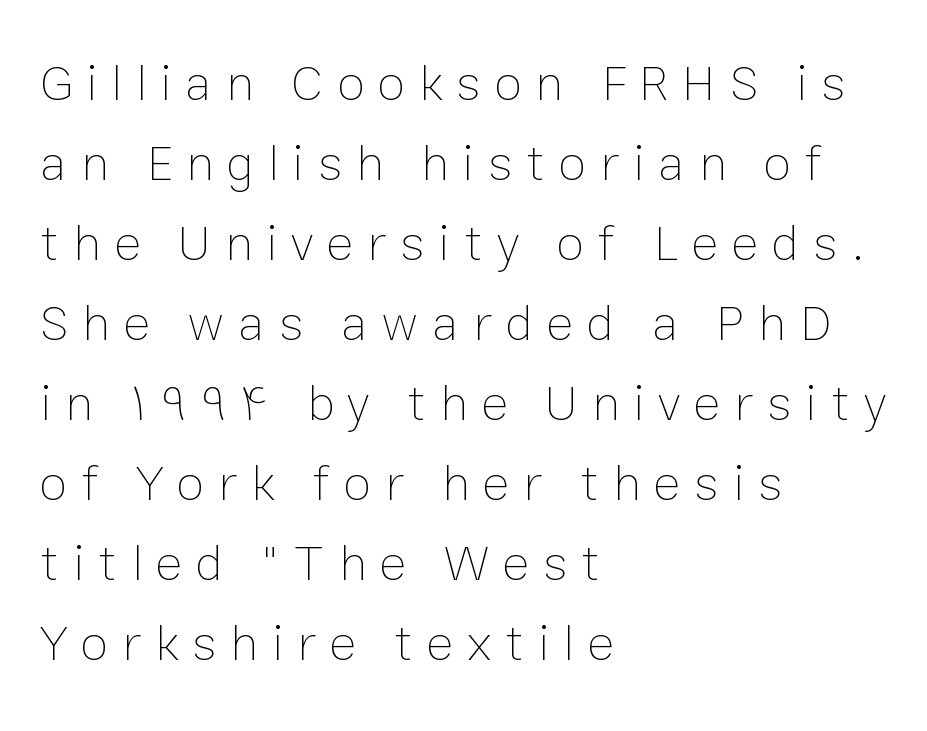
Posture: straight, roman, zero tilt. These lines are rendered in a variable-pitch font. Caption: multi-line text, flush left, ragged right. What stands out about the letter spacing? Its width — letters are far apart. The gap between lines stays unmarked. Rows of type keep a routine distance in the vertical direction.
